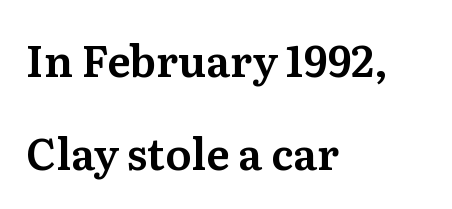
The image shows 43 px serif type, upright; set left-aligned, loose line spacing (2.16x), normal letter spacing, not underlined; medium stroke contrast and a medium x-height.
